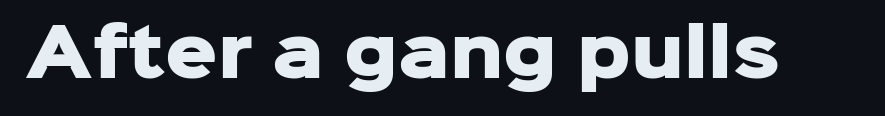
{"serif": "no", "italic": "no", "bold": "yes", "weight": "heavy", "width": "normal", "stroke_contrast": "low", "x_height": "medium", "monospaced": "no", "underline": "no", "letter_spacing": "normal", "letter_spacing_em": 0.0, "glyph_px": 65}
